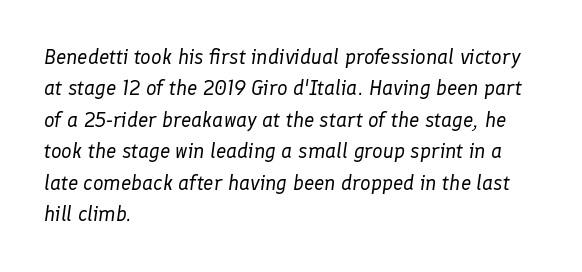
Q: Is the text bold? A: No.
Q: Is the text italic (slanted)? A: Yes, it leans right by about 8 degrees.
Q: Is the text underlined? A: No.
Q: How is the paragraph aligned? A: Left-aligned.
Q: Is the spacing between letters normal or unusually wide? A: Normal.
Q: Is the spacing between lines tight, normal or loose? A: Normal.
